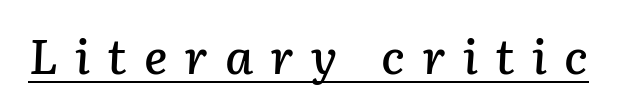
{"italic": "yes", "lean": "right", "slant_degrees": 2, "width": "normal", "stroke_contrast": "low", "x_height": "medium", "monospaced": "no", "underline": "yes", "letter_spacing": "wide", "letter_spacing_em": 0.36, "glyph_px": 48}
